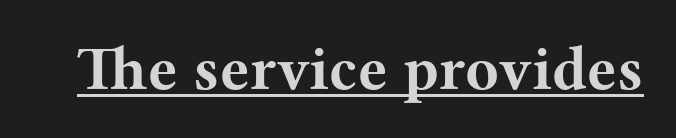
Q: Is the text bold? A: Yes.
Q: Is the text italic (slanted)? A: No, it is upright.
Q: Is the typeface a serif or a sans-serif typeface? A: Serif.
Q: Is the text underlined? A: Yes.
Q: Is the spacing between letters normal or unusually wide? A: Normal.
Q: Width (condensed, normal, or wide)? A: Wide.
Q: Stroke contrast? A: Medium.
Q: x-height? A: Medium.
Q: Monospaced? A: No.
